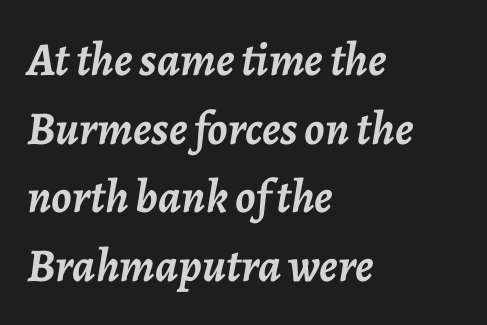
{"italic": "yes", "lean": "right", "slant_degrees": 7, "bold": "yes", "weight": "semibold", "width": "normal", "stroke_contrast": "low", "x_height": "medium", "monospaced": "no", "underline": "no", "align": "left", "line_spacing": "normal", "line_spacing_ratio": 1.46, "letter_spacing": "normal", "letter_spacing_em": 0.0, "glyph_px": 47}
